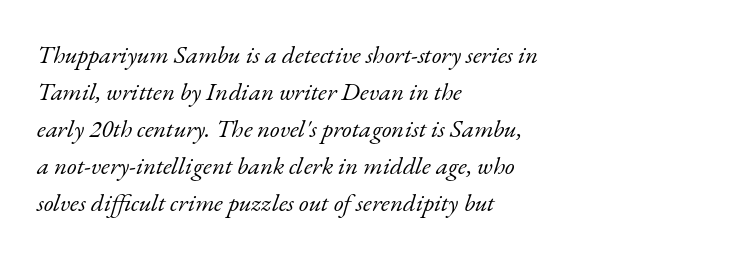
The setting favours the left margin, as ordinary paragraphs usually do. Each stroke keeps to a modest, everyday thickness or less. The type is set solid horizontally, with unmodified tracking. The rendering uses a moderate line-height, typical for paragraphs.
